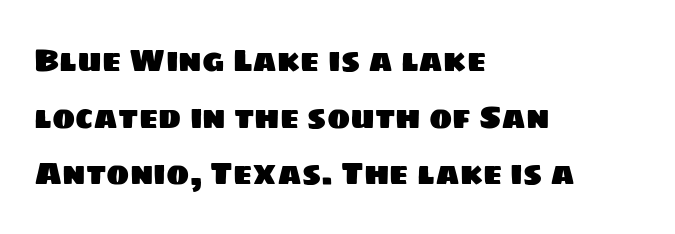
The image shows 31 px sans-serif type; set left-aligned, line spacing 1.83x, normal letter spacing, not underlined; low stroke contrast and a large x-height.
